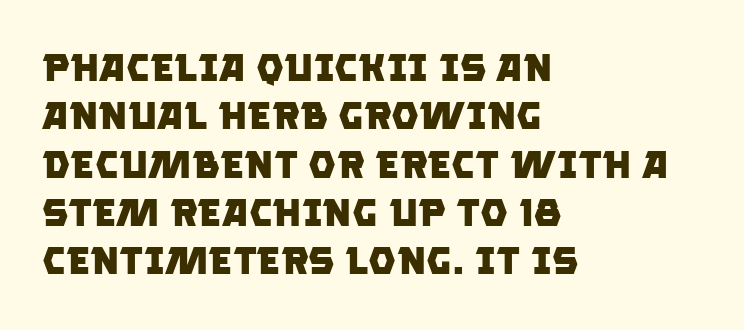
The passage shown is emphatically bold. In terms of letterform style, serifs are entirely absent. The face used here is proportionally spaced, like ordinary book or web type. Honestly, there is no underline to notice here at all.
